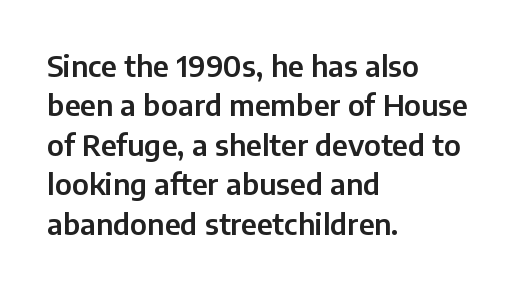
Visually the block forms a straight wall on the left and a jagged coastline on the right. How are the letters spaced? Ordinarily, with no added tracking. The font family rendered here belongs to the sans-serif group. Upright lettering throughout. Underlining? Definitely not there. Compared with typical paragraphs, the rows here are spaced about the same.
